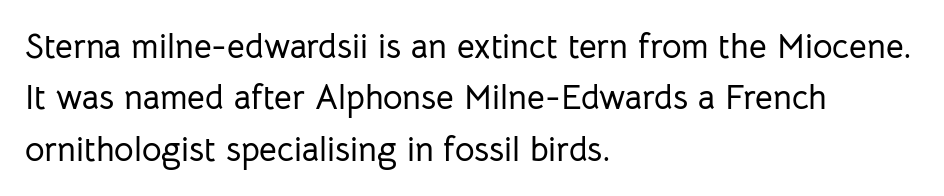
{"serif": "no", "italic": "no", "width": "normal", "stroke_contrast": "low", "x_height": "medium", "monospaced": "no", "underline": "no", "align": "left", "line_spacing": "normal", "line_spacing_ratio": 1.51, "letter_spacing": "normal", "letter_spacing_em": 0.0, "glyph_px": 34}
